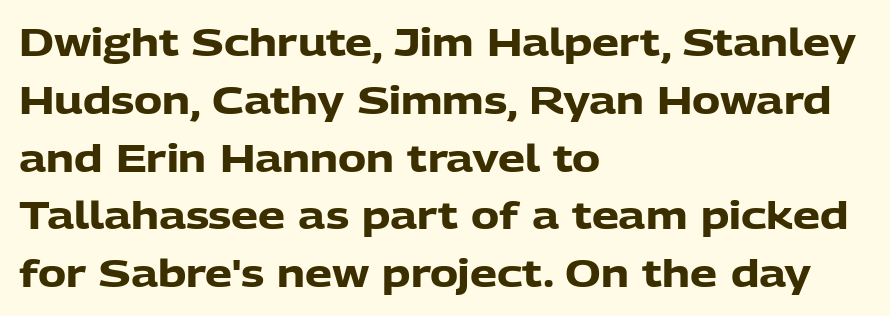
The image shows 38 px heavy sans-serif type, upright; set left-aligned, normal line spacing (1.52x), normal letter spacing, not underlined; low stroke contrast and a medium x-height.
